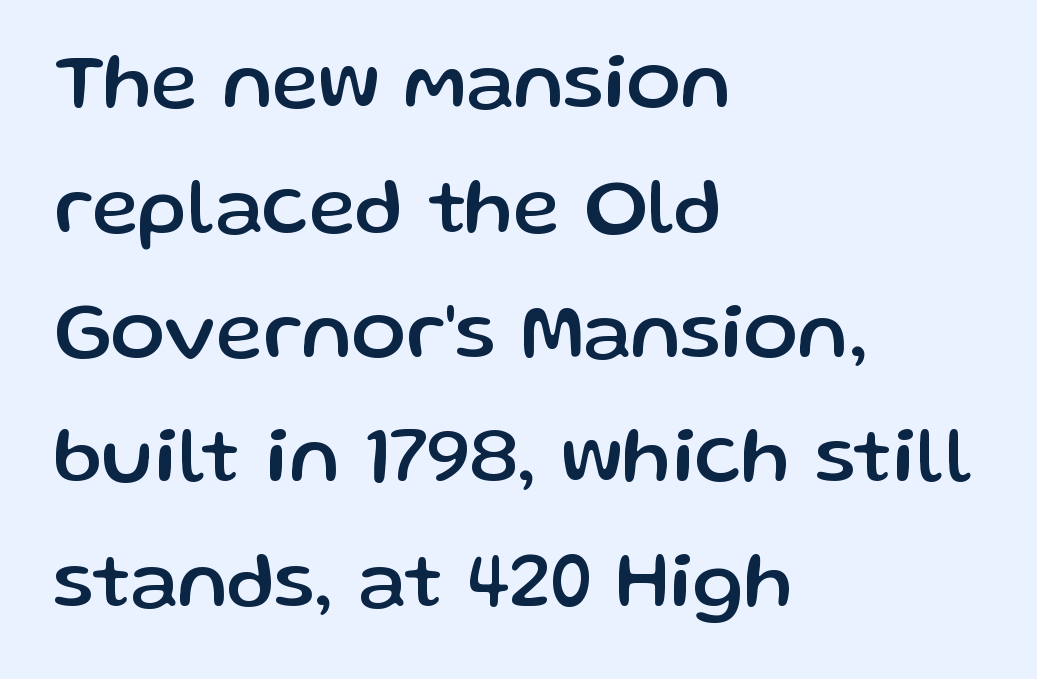
{"serif": "no", "italic": "no", "width": "normal", "stroke_contrast": "low", "x_height": "medium", "monospaced": "no", "underline": "no", "align": "left", "line_spacing": "normal", "line_spacing_ratio": 1.56, "letter_spacing": "normal", "letter_spacing_em": 0.0, "glyph_px": 80}
